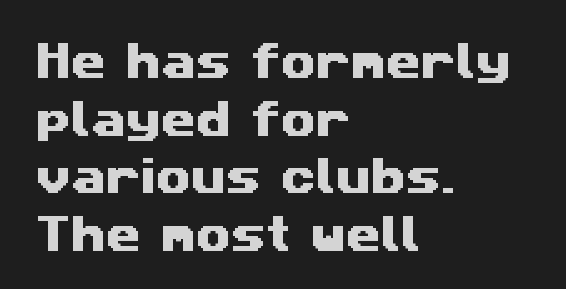
The specimen omits any rule beneath the text block's lines. Grotesque or geometric, the face here clearly has no serifs. The space between consecutive lines is moderate. Does extra space separate the letters? No, they use regular spacing. Varying glyph widths throughout — classic text-font behaviour.
